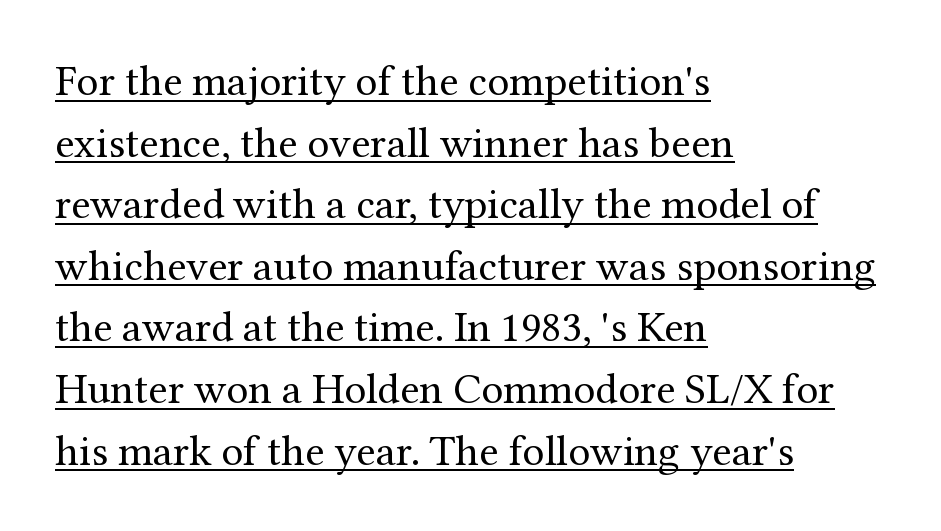
The image shows 44 px regular-weight serif type, upright; set left-aligned, normal line spacing (1.4x), normal letter spacing, underlined; medium stroke contrast and a medium x-height.
